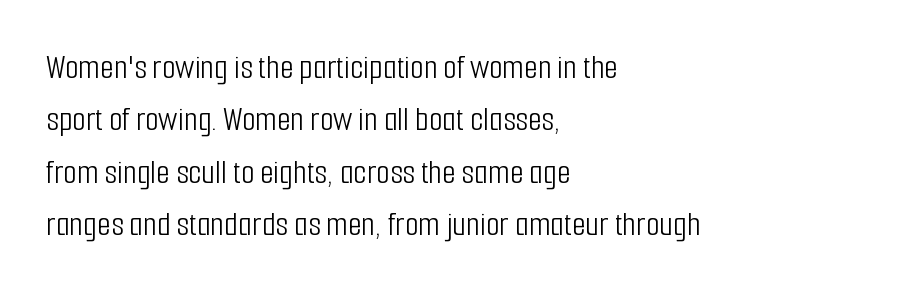
{"serif": "no", "italic": "no", "bold": "no", "weight": "light", "width": "condensed", "stroke_contrast": "low", "x_height": "medium", "monospaced": "no", "underline": "no", "align": "left", "line_spacing": "normal", "line_spacing_ratio": 1.5, "letter_spacing": "normal", "letter_spacing_em": 0.0, "glyph_px": 35}
